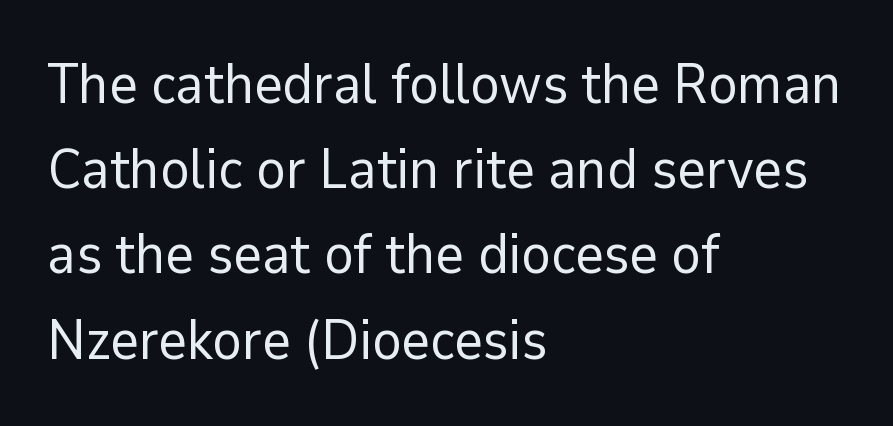
Horizontal alignment here is leftward, the default for most running prose. Students, observe: this is what conventionally led text looks like. The rendering shows plain stroke endings on the letterforms — a sans-serif design. Stem width sits at or under what a default text font uses. Every character sits straight up, as roman type does. The rendering uses natural spacing where letterforms have individual widths.
